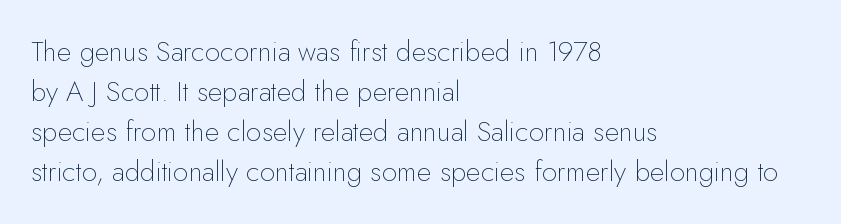
The image shows 28 px thin sans-serif type, upright; set left-aligned, normal line spacing (1.43x), normal letter spacing, not underlined; low stroke contrast and a small x-height.
